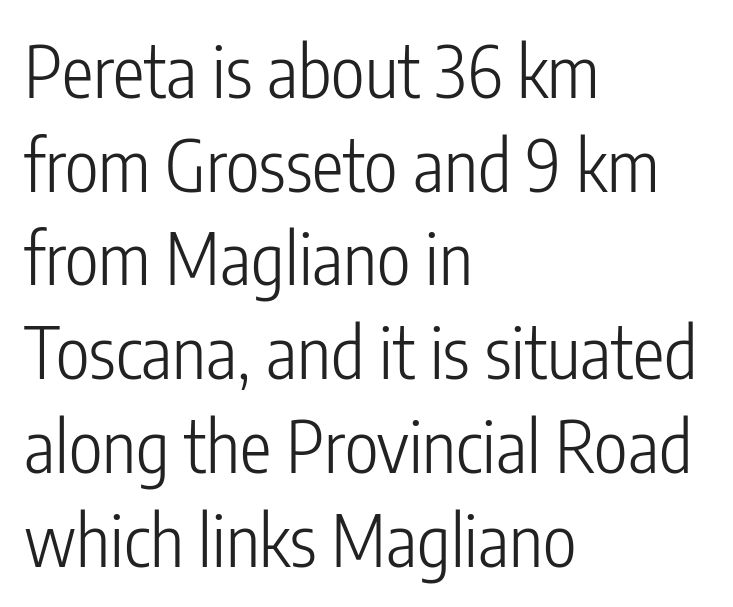
Q: Is the text bold? A: No.
Q: Is the text italic (slanted)? A: No, it is upright.
Q: Is the typeface a serif or a sans-serif typeface? A: Sans-serif.
Q: Is the text underlined? A: No.
Q: How is the paragraph aligned? A: Left-aligned.
Q: Is the spacing between letters normal or unusually wide? A: Normal.
Q: Is the spacing between lines tight, normal or loose? A: Normal.
Q: Width (condensed, normal, or wide)? A: Condensed.
Q: Stroke contrast? A: Low.
Q: x-height? A: Medium.
Q: Monospaced? A: No.
